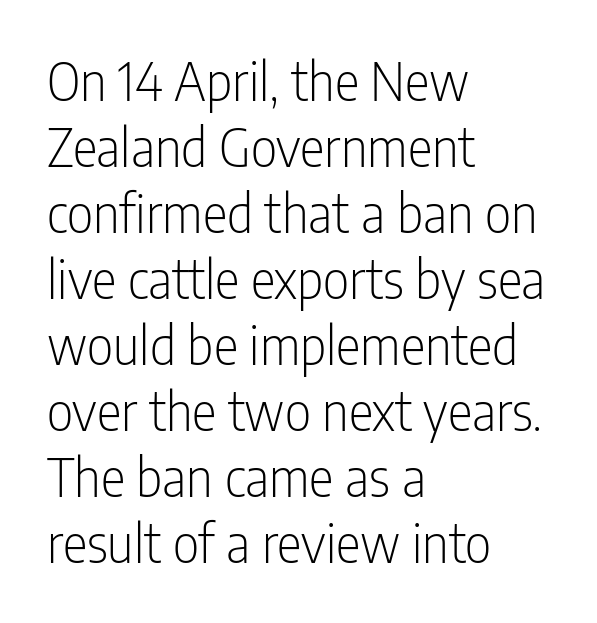
{"serif": "no", "italic": "no", "bold": "no", "weight": "light", "width": "condensed", "stroke_contrast": "low", "x_height": "medium", "monospaced": "no", "underline": "no", "align": "left", "line_spacing": "normal", "line_spacing_ratio": 1.27, "letter_spacing": "normal", "letter_spacing_em": 0.0, "glyph_px": 52}
